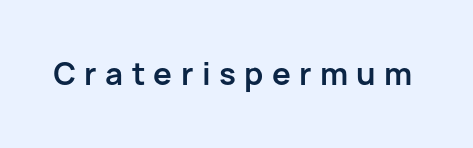
Substantial extra tracking has been applied to these lines. This is the regular roman posture of the typeface. These lines are rendered in a variable-pitch font. You'd pick this weight for a headline — it's a proper bold. Anything drawn beneath the words? Only blank space.
